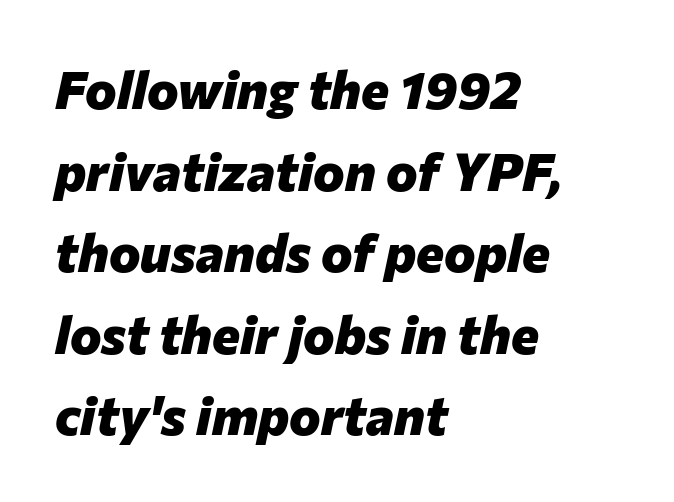
Q: Is the text bold? A: Yes.
Q: Is the text italic (slanted)? A: Yes, it leans right by about 12 degrees.
Q: Is the text underlined? A: No.
Q: How is the paragraph aligned? A: Left-aligned.
Q: Is the spacing between letters normal or unusually wide? A: Normal.
Q: Is the spacing between lines tight, normal or loose? A: Normal.
Q: Width (condensed, normal, or wide)? A: Normal.
Q: Stroke contrast? A: Low.
Q: x-height? A: Medium.
Q: Monospaced? A: No.
